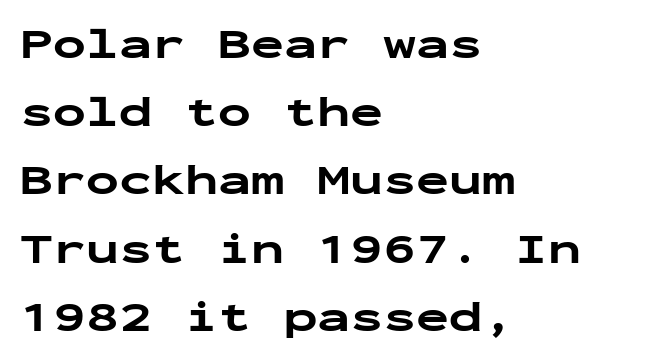
The image shows 44 px bold, wide sans-serif type, upright, monospaced; set left-aligned, normal line spacing (1.55x), normal letter spacing, not underlined; low stroke contrast and a medium x-height.
